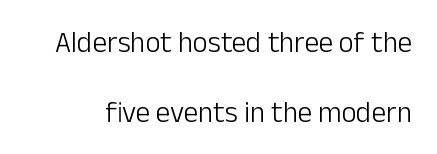
{"serif": "no", "italic": "no", "bold": "no", "weight": "light", "width": "normal", "stroke_contrast": "low", "x_height": "medium", "monospaced": "no", "underline": "no", "line_spacing": "loose", "line_spacing_ratio": 2.42, "letter_spacing": "normal", "letter_spacing_em": 0.0, "glyph_px": 29}
